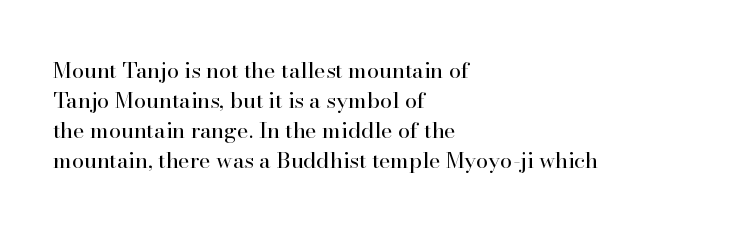
The letterforms sit shoulder to shoulder at normal distance. The space directly below the letters is spotless. Counters stay open thanks to moderate or lighter strokes. The vertical gap from one line to the next is medium. Ascenders rise straight up at ninety degrees. The ragged edge is on the right, which tells us the setting is flush left.
